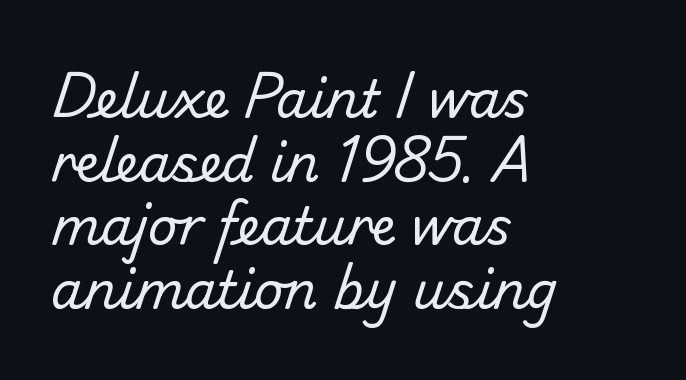
The image shows 51 px regular-weight sans-serif type; set left-aligned, normal line spacing (1.25x), normal letter spacing, not underlined; low stroke contrast and a small x-height.
